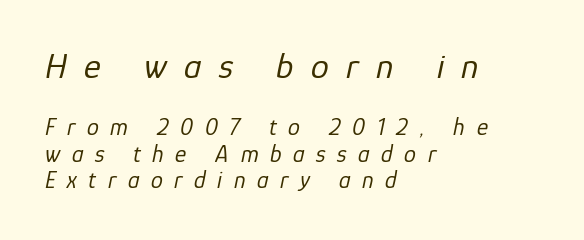
Q: Is the text bold? A: No.
Q: Is the text italic (slanted)? A: Yes, it leans right by about 12 degrees.
Q: Is the text underlined? A: No.
Q: How is the paragraph aligned? A: Left-aligned.
Q: Is the spacing between letters normal or unusually wide? A: Unusually wide.
Q: Is the spacing between lines tight, normal or loose? A: Tight.
Q: Which block of text is set in a larger size, the first (top) or the second (bottom)? A: The first (top) one.
Q: Width (condensed, normal, or wide)? A: Normal.
Q: Stroke contrast? A: Low.
Q: x-height? A: Medium.
Q: Monospaced? A: No.
